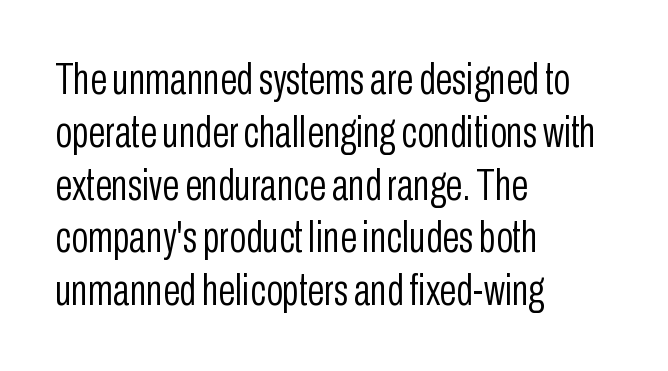
Q: Is the text bold? A: No.
Q: Is the text italic (slanted)? A: No, it is upright.
Q: Is the typeface a serif or a sans-serif typeface? A: Sans-serif.
Q: Is the text underlined? A: No.
Q: How is the paragraph aligned? A: Left-aligned.
Q: Is the spacing between letters normal or unusually wide? A: Normal.
Q: Width (condensed, normal, or wide)? A: Condensed.
Q: Stroke contrast? A: Low.
Q: x-height? A: Medium.
Q: Monospaced? A: No.
